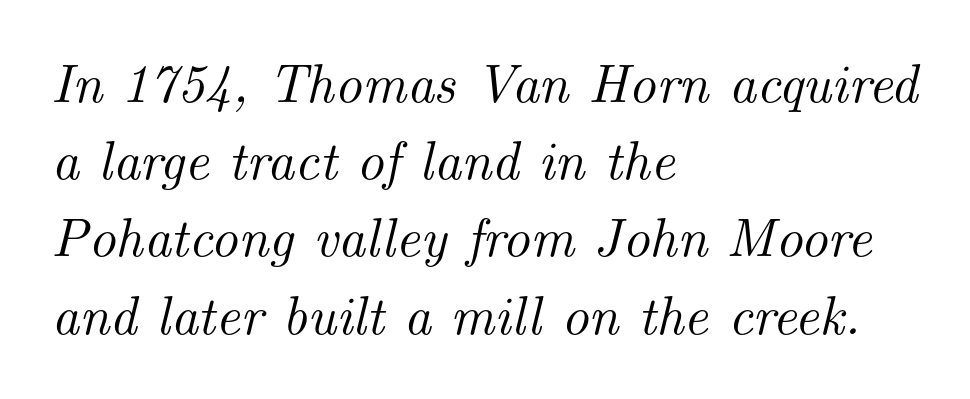
{"serif": "yes", "italic": "yes", "lean": "right", "slant_degrees": 14, "width": "normal", "stroke_contrast": "medium", "x_height": "small", "monospaced": "no", "underline": "no", "align": "left", "line_spacing": "normal", "line_spacing_ratio": 1.43, "letter_spacing": "normal", "letter_spacing_em": 0.0, "glyph_px": 54}
